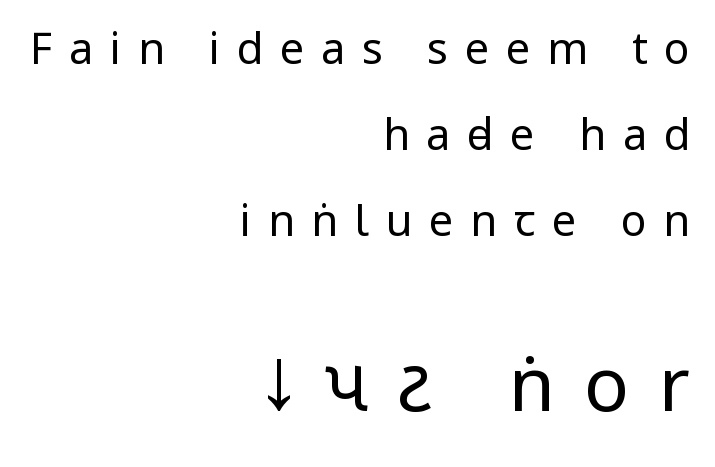
{"serif": "no", "italic": "no", "bold": "no", "weight": "regular", "width": "condensed", "stroke_contrast": "low", "x_height": "large", "monospaced": "no", "underline": "no", "align": "right", "line_spacing": "loose", "line_spacing_ratio": 2.0, "letter_spacing": "wide", "letter_spacing_em": 0.39, "larger_block": "second", "size_ratio": 1.74, "glyph_px": 75}
